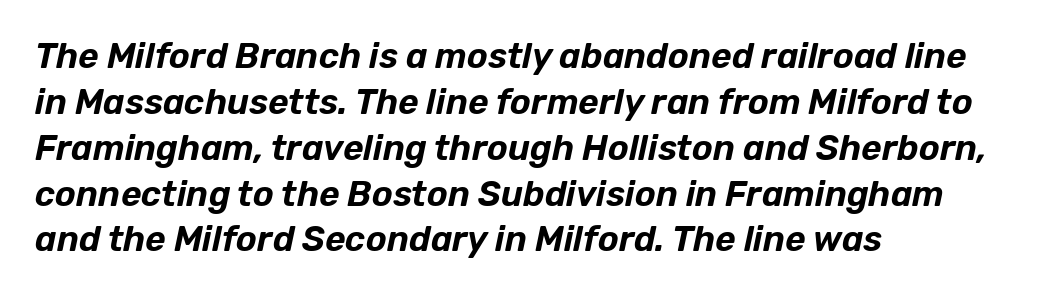
Unmarked baselines from the first word to the last. Between one letter and the next there's only the usual sliver of space. Vertically, the passage feels balanced, rows spaced as you'd expect. You could not count columns in this text — the font is proportionally spaced. Looking at the ascenders, they clearly lean.
